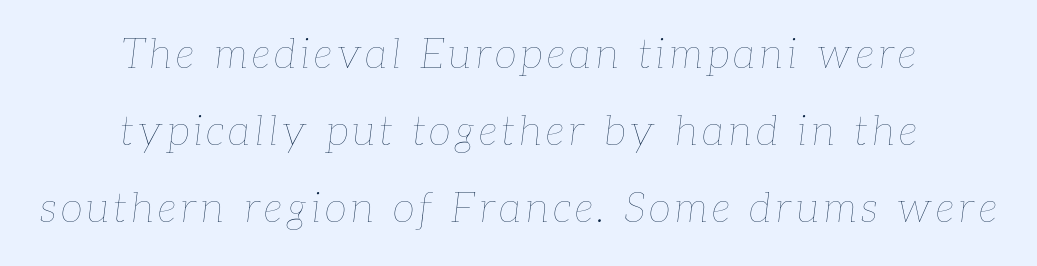
The paragraph shown floats in the horizontal middle. The words here are not underlined. Designer's note — italics engaged. Think of a printed novel: that variable character pitch is what you see here.
